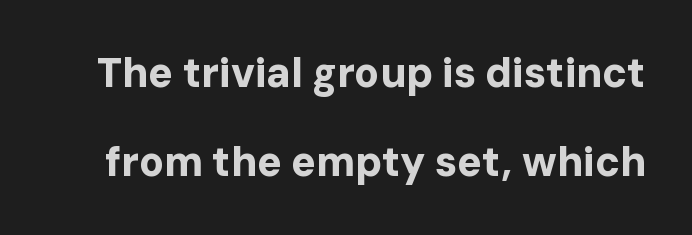
{"serif": "no", "italic": "no", "bold": "yes", "weight": "bold", "width": "normal", "stroke_contrast": "low", "x_height": "medium", "monospaced": "no", "underline": "no", "line_spacing": "loose", "line_spacing_ratio": 2.17, "letter_spacing": "normal", "letter_spacing_em": 0.0, "glyph_px": 41}
